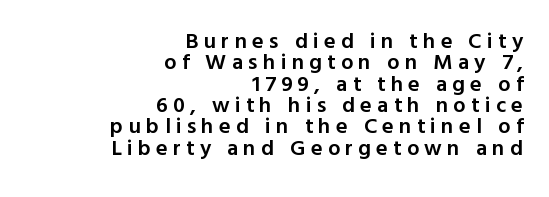
Here the glyphs are tracked loosely, breaking word shapes into spaced letters. Anything drawn beneath the words? Only blank space. When letters stand straight like this, we call the style roman or upright. Rows of type sit shoulder to shoulder in the vertical direction. The strokes are fattened partway — semibold, not bold.
